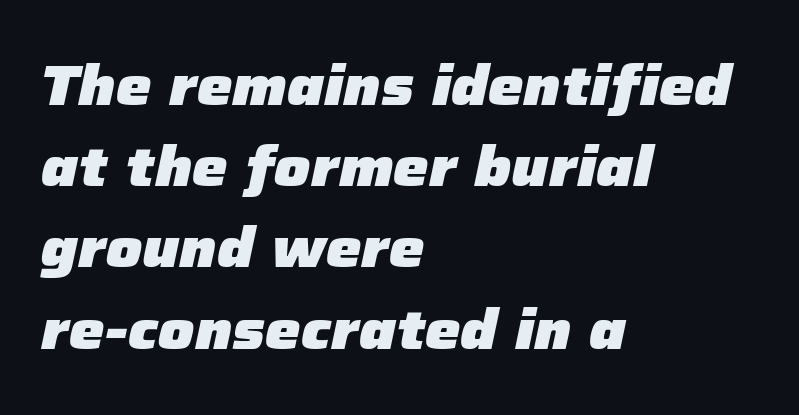
{"italic": "yes", "lean": "right", "slant_degrees": 12, "bold": "yes", "weight": "heavy", "width": "normal", "stroke_contrast": "low", "x_height": "medium", "monospaced": "no", "underline": "no", "align": "left", "line_spacing": "normal", "line_spacing_ratio": 1.45, "letter_spacing": "normal", "letter_spacing_em": 0.0, "glyph_px": 56}
